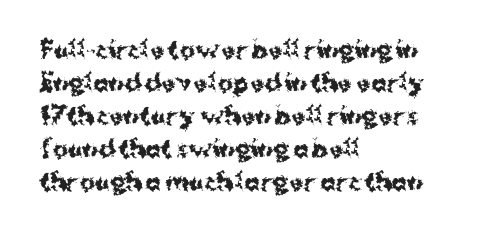
The image shows 23 px bold type, upright; set left-aligned, normal line spacing (1.43x), normal letter spacing, not underlined.
